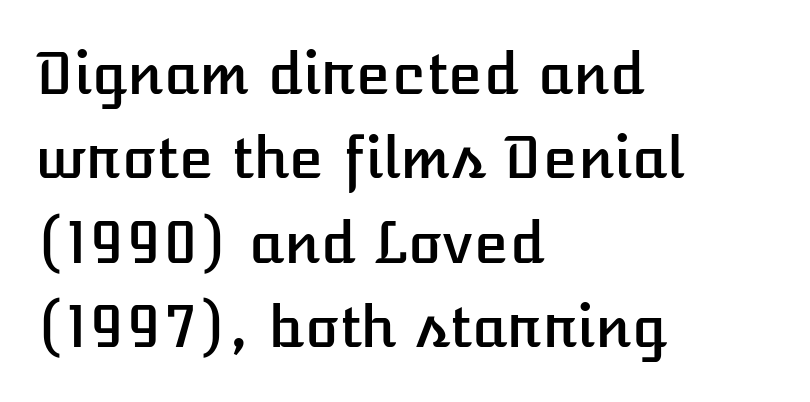
The image shows 57 px text type, upright; set left-aligned, normal line spacing (1.48x), normal letter spacing, not underlined; low stroke contrast and a medium x-height.
